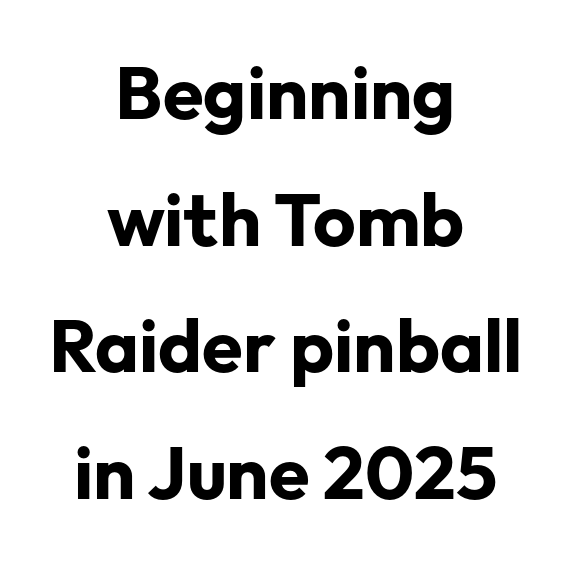
{"serif": "no", "italic": "no", "bold": "yes", "weight": "bold", "width": "normal", "stroke_contrast": "low", "x_height": "medium", "monospaced": "no", "underline": "no", "align": "center", "line_spacing_ratio": 1.71, "letter_spacing": "normal", "letter_spacing_em": 0.0, "glyph_px": 74}
